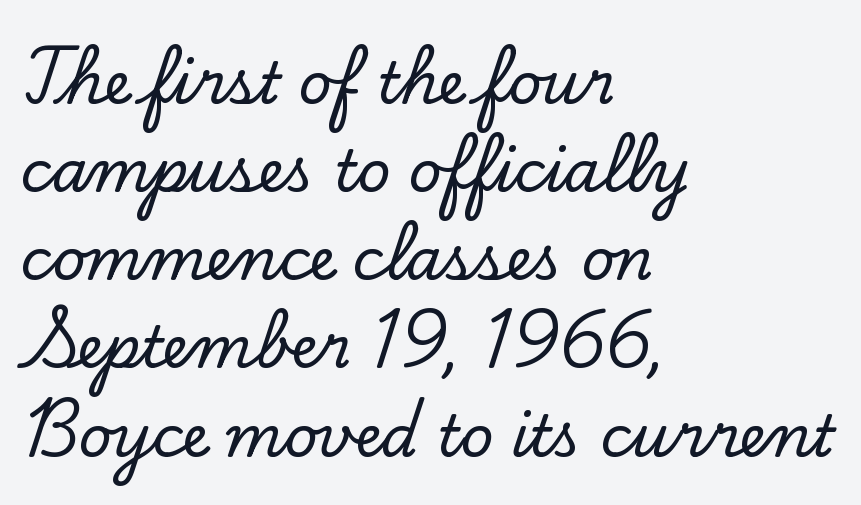
{"serif": "yes", "width": "normal", "stroke_contrast": "low", "x_height": "small", "monospaced": "no", "underline": "no", "align": "left", "line_spacing": "normal", "line_spacing_ratio": 1.52, "letter_spacing": "normal", "letter_spacing_em": 0.0, "glyph_px": 58}
